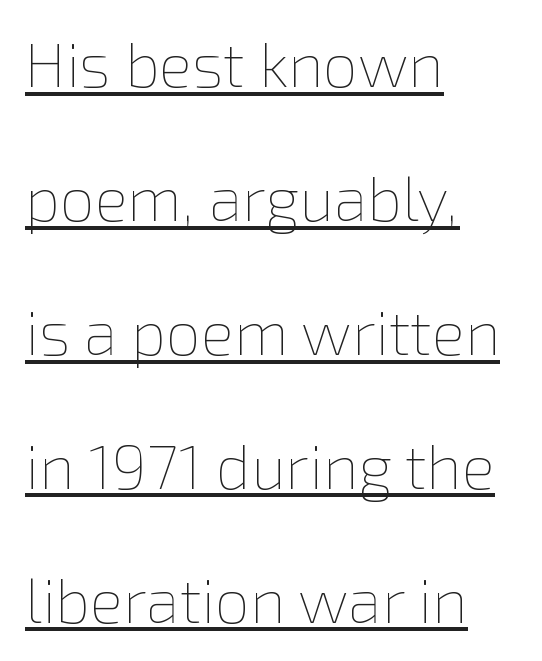
The image shows 62 px thin type, upright; set left-aligned, loose line spacing (2.16x), normal letter spacing, underlined; low stroke contrast and a medium x-height.
